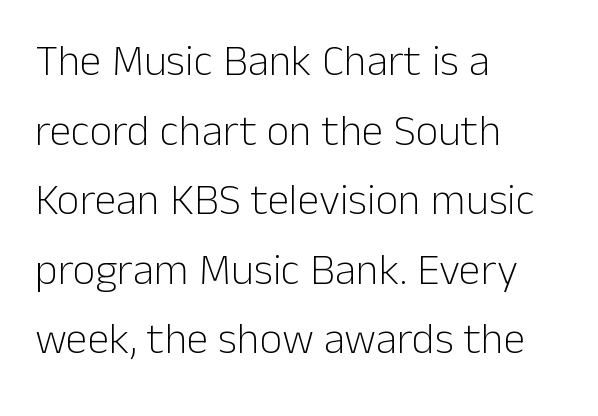
Each letter's strokes conclude bluntly, with no projecting serifs. How would I describe the line gaps? Plain and ordinary. The axis of the letterforms is exactly vertical. The typesetting does not lean heavy: it is not bold. A student would call this left alignment; a typographer would say flush left, rag right.
